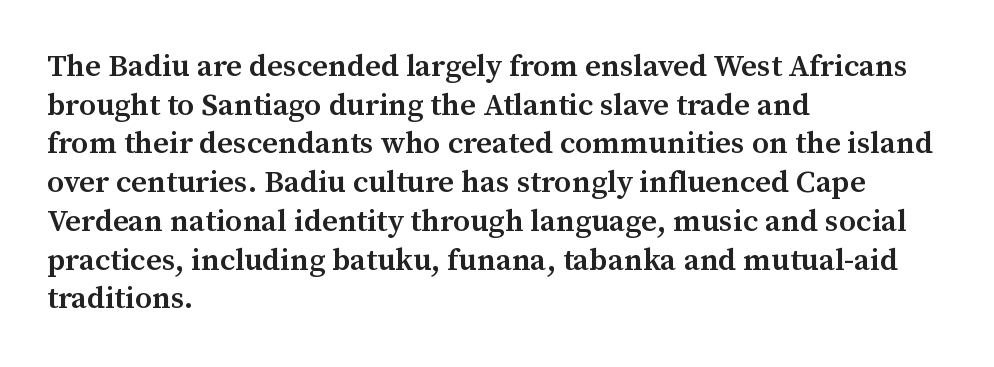
Q: Is the text bold? A: Semi-bold.
Q: Is the text italic (slanted)? A: No, it is upright.
Q: Is the typeface a serif or a sans-serif typeface? A: Serif.
Q: Is the text underlined? A: No.
Q: How is the paragraph aligned? A: Left-aligned.
Q: Is the spacing between letters normal or unusually wide? A: Normal.
Q: Is the spacing between lines tight, normal or loose? A: Normal.
Q: Width (condensed, normal, or wide)? A: Normal.
Q: Stroke contrast? A: Medium.
Q: x-height? A: Medium.
Q: Monospaced? A: No.
